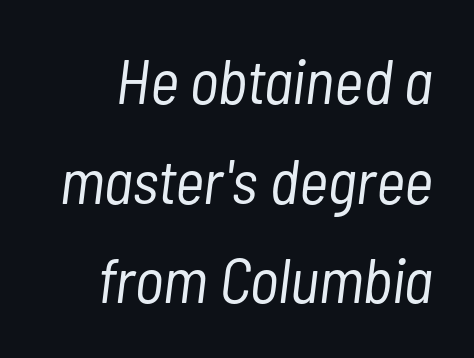
The typography opts for an oblique posture over an upright one. The letters advance in unequal steps, a hallmark of proportional type. The rows are spaced the way most documents space them. No extra ink here — the face is not bold.
